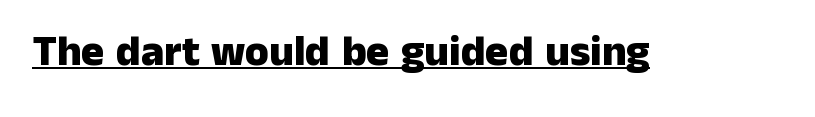
{"serif": "no", "italic": "no", "bold": "yes", "weight": "heavy", "width": "normal", "stroke_contrast": "low", "x_height": "medium", "monospaced": "no", "underline": "yes", "letter_spacing": "normal", "letter_spacing_em": 0.0, "glyph_px": 43}
